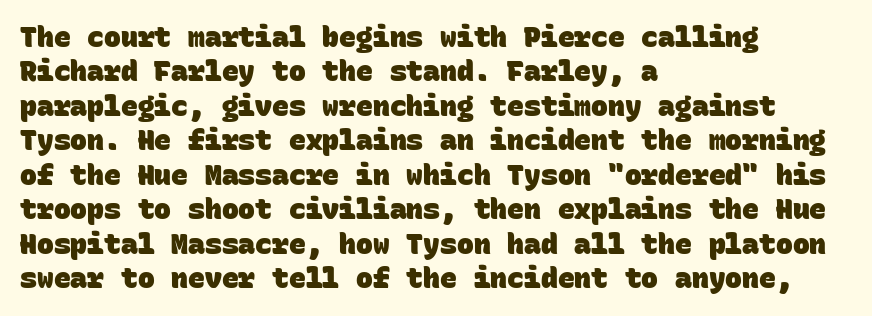
The image shows 28 px heavy sans-serif type, monospaced; set left-aligned, line spacing 1.23x, normal letter spacing, not underlined; low stroke contrast and a large x-height.
